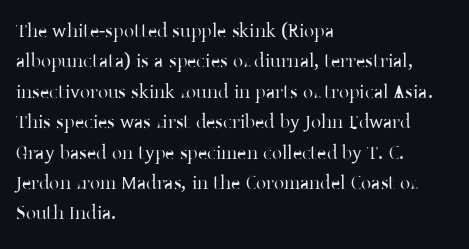
The typesetting does not lean heavy: it is not bold. Words appear dense and cohesive because spacing is normal. Every character sits straight up, as roman type does. What's the leading like? Ordinary, nothing unusual. Glance below the letters and you will spot only blank space.
